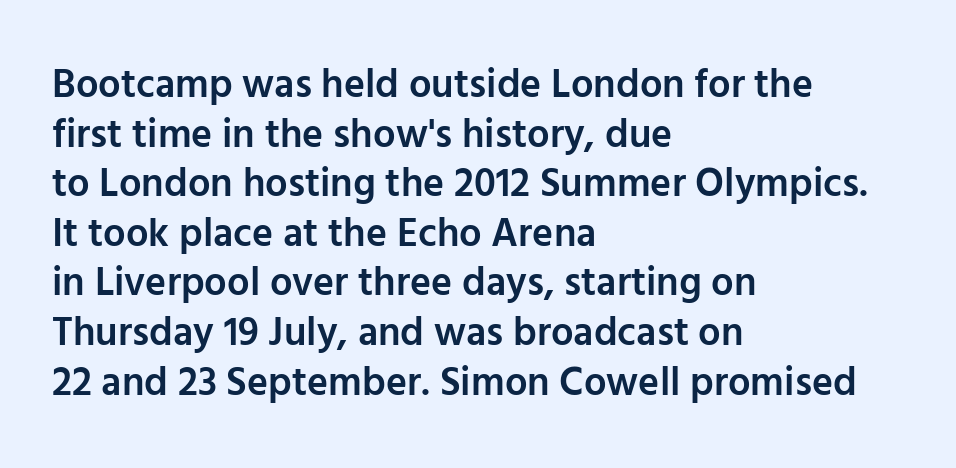
The image shows 40 px semibold sans-serif type, upright; set left-aligned, line spacing 1.24x, normal letter spacing, not underlined; low stroke contrast and a medium x-height.
